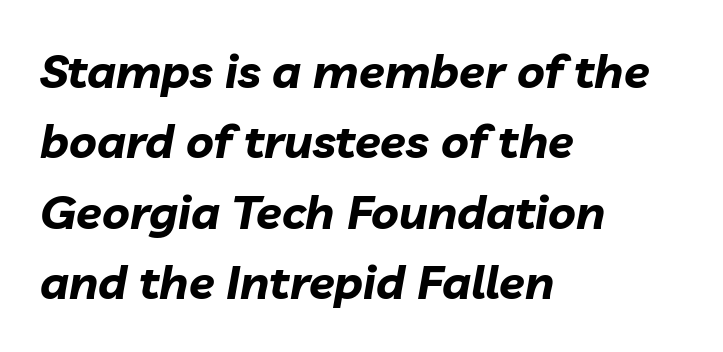
The image shows 47 px bold type, italic (leaning right); set left-aligned, normal line spacing (1.5x), normal letter spacing, not underlined; low stroke contrast and a medium x-height.
